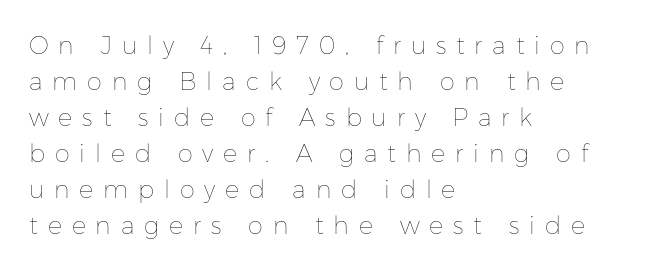
The paragraph shown leans on its left margin. Vertical spacing — default. No italicization has been applied; the sample stays upright. Spacing between characters has been opened up far beyond the box default. The weight tops out at a normal text grade.
